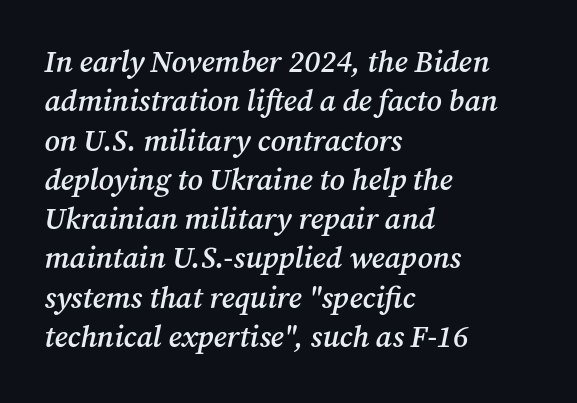
{"serif": "yes", "italic": "yes", "lean": "right", "slant_degrees": 12, "bold": "semi", "weight": "semibold", "width": "normal", "stroke_contrast": "medium", "x_height": "medium", "monospaced": "no", "underline": "no", "align": "left", "line_spacing": "normal", "line_spacing_ratio": 1.31, "letter_spacing": "normal", "letter_spacing_em": 0.0, "glyph_px": 30}
